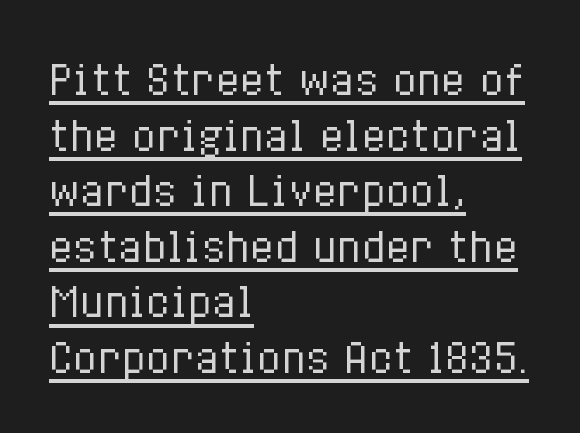
{"italic": "no", "bold": "no", "weight": "regular", "width": "condensed", "stroke_contrast": "low", "x_height": "medium", "monospaced": "no", "underline": "yes", "align": "left", "line_spacing": "normal", "line_spacing_ratio": 1.39, "letter_spacing": "normal", "letter_spacing_em": 0.0, "glyph_px": 40}
